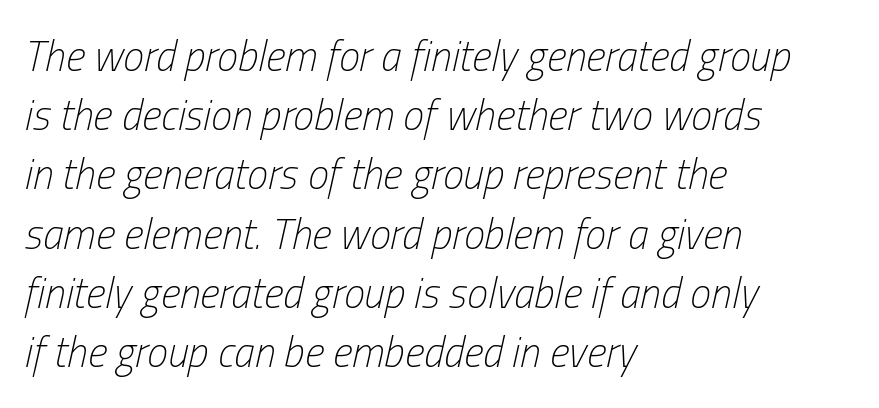
Q: Is the text bold? A: No.
Q: Is the text italic (slanted)? A: Yes, it leans right by about 13 degrees.
Q: Is the text underlined? A: No.
Q: How is the paragraph aligned? A: Left-aligned.
Q: Is the spacing between letters normal or unusually wide? A: Normal.
Q: Is the spacing between lines tight, normal or loose? A: Normal.
Q: Width (condensed, normal, or wide)? A: Condensed.
Q: Stroke contrast? A: Low.
Q: x-height? A: Medium.
Q: Monospaced? A: No.
